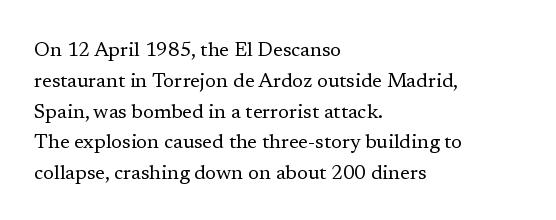
Unmarked baselines from the first word to the last. Between one letter and the next there's only the usual sliver of space. Left-aligned paragraph, ragged on the right. Compared with typical paragraphs, the rows here are spaced about the same. It's the straight-up-and-down kind of type.
